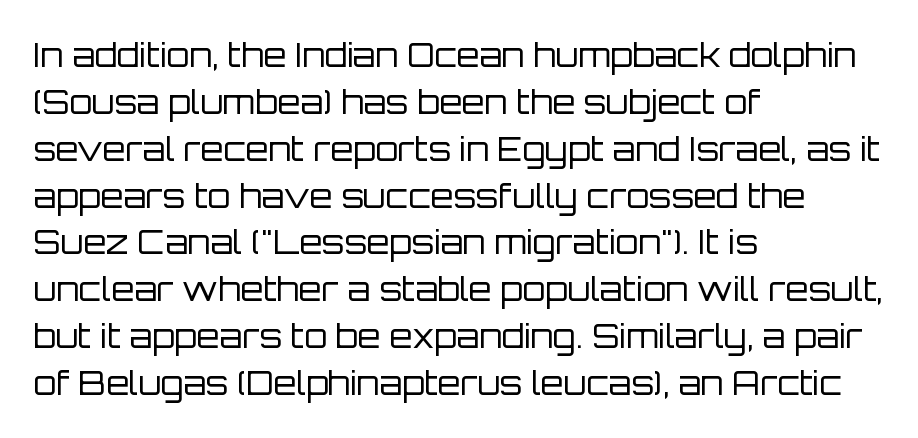
Q: Is the text bold? A: No.
Q: Is the text italic (slanted)? A: No, it is upright.
Q: Is the typeface a serif or a sans-serif typeface? A: Sans-serif.
Q: Is the text underlined? A: No.
Q: How is the paragraph aligned? A: Left-aligned.
Q: Is the spacing between letters normal or unusually wide? A: Normal.
Q: Is the spacing between lines tight, normal or loose? A: Normal.
Q: Width (condensed, normal, or wide)? A: Normal.
Q: Stroke contrast? A: Low.
Q: x-height? A: Large.
Q: Monospaced? A: No.
